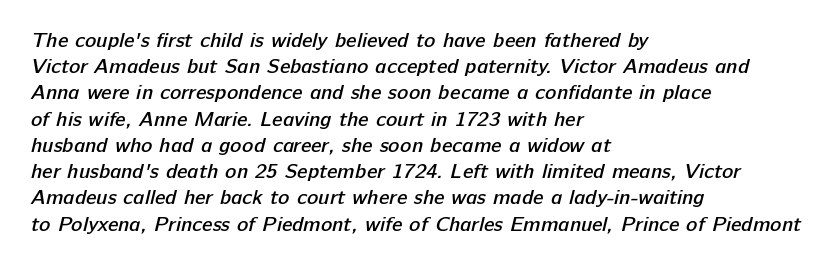
The image shows 21 px text type; set left-aligned, normal line spacing (1.25x), normal letter spacing, not underlined.
